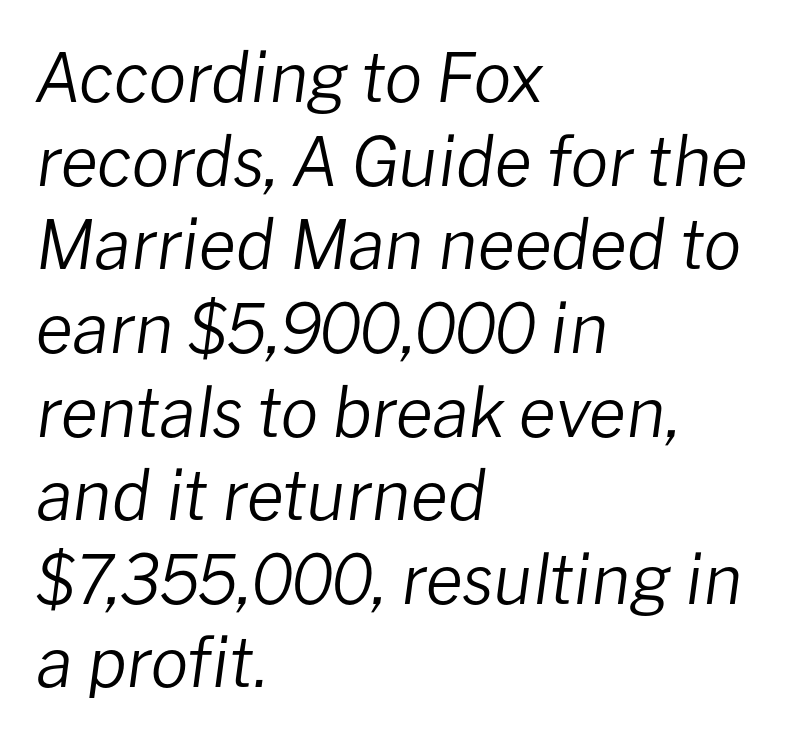
Q: Is the text bold? A: No.
Q: Is the text italic (slanted)? A: Yes, it leans right by about 8 degrees.
Q: Is the text underlined? A: No.
Q: How is the paragraph aligned? A: Left-aligned.
Q: Is the spacing between letters normal or unusually wide? A: Normal.
Q: Width (condensed, normal, or wide)? A: Normal.
Q: Stroke contrast? A: Low.
Q: x-height? A: Medium.
Q: Monospaced? A: No.
